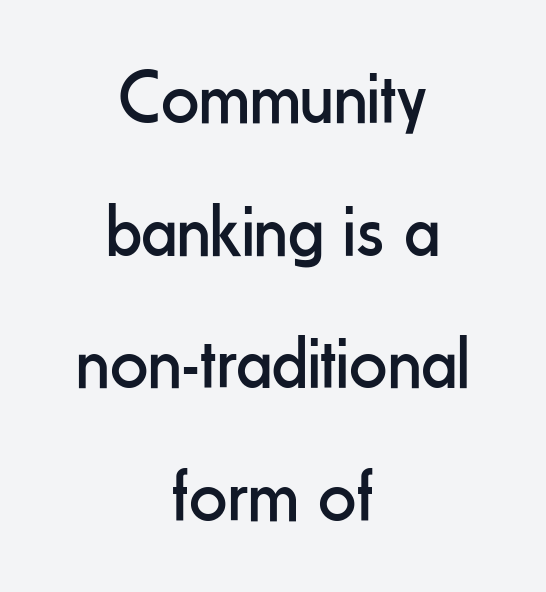
Q: Is the text bold? A: No.
Q: Is the text italic (slanted)? A: No, it is upright.
Q: Is the typeface a serif or a sans-serif typeface? A: Sans-serif.
Q: Is the text underlined? A: No.
Q: How is the paragraph aligned? A: Centered.
Q: Is the spacing between letters normal or unusually wide? A: Normal.
Q: Width (condensed, normal, or wide)? A: Condensed.
Q: Stroke contrast? A: Low.
Q: x-height? A: Small.
Q: Monospaced? A: No.
